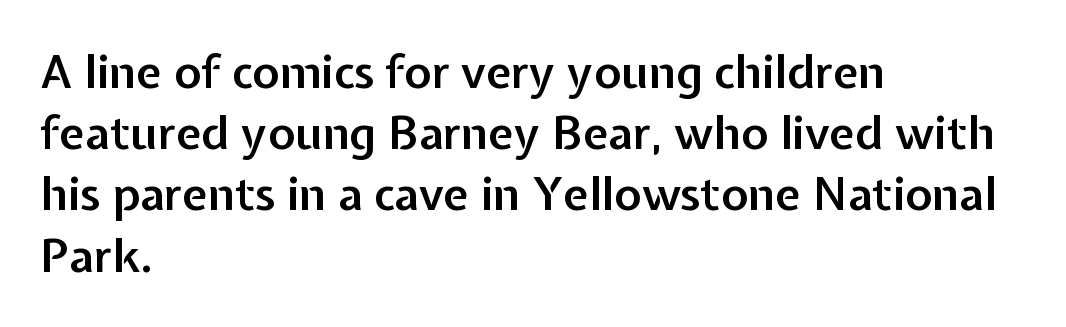
The image shows 46 px semibold sans-serif type, upright; set left-aligned, normal line spacing (1.33x), normal letter spacing, not underlined; low stroke contrast and a medium x-height.
